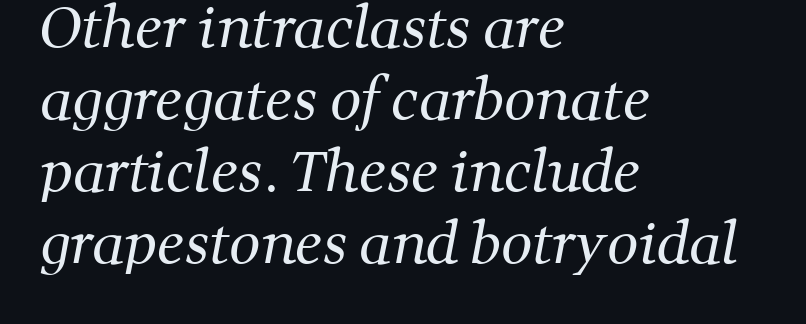
Is there much room between lines? A standard amount, neither cramped nor airy. Bare-footed words on every line. Look at the tracking — it's just the regular setting, nothing added. Visually the block forms a straight wall on the left and a jagged coastline on the right.
